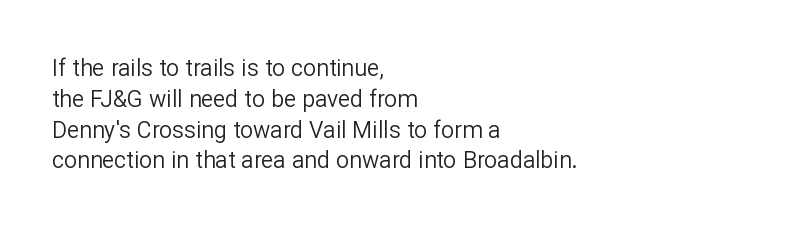
Descenders are the only things crossing below the line. The font sits on the lighter half of the weight spectrum, regular included. Does the copy run flush right? No — it runs flush left. Vertically, the passage feels balanced, rows spaced as you'd expect.
